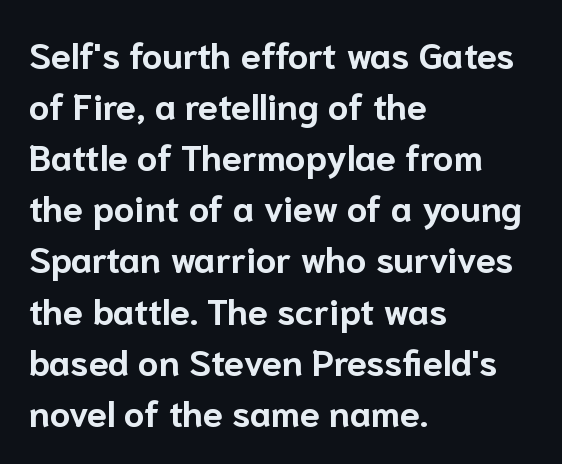
Q: Is the text bold? A: Yes.
Q: Is the text italic (slanted)? A: No, it is upright.
Q: Is the typeface a serif or a sans-serif typeface? A: Sans-serif.
Q: Is the text underlined? A: No.
Q: How is the paragraph aligned? A: Left-aligned.
Q: Is the spacing between letters normal or unusually wide? A: Normal.
Q: Is the spacing between lines tight, normal or loose? A: Normal.
Q: Width (condensed, normal, or wide)? A: Normal.
Q: Stroke contrast? A: Low.
Q: x-height? A: Medium.
Q: Monospaced? A: No.
